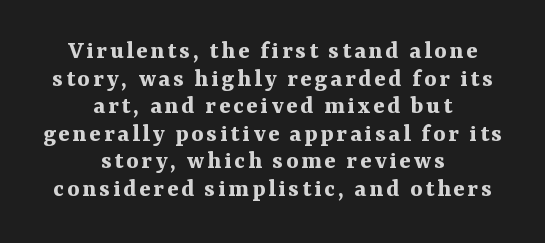
{"italic": "no", "bold": "yes", "underline": "no", "align": "center", "line_spacing": "tight", "line_spacing_ratio": 1.06, "glyph_px": 26}
